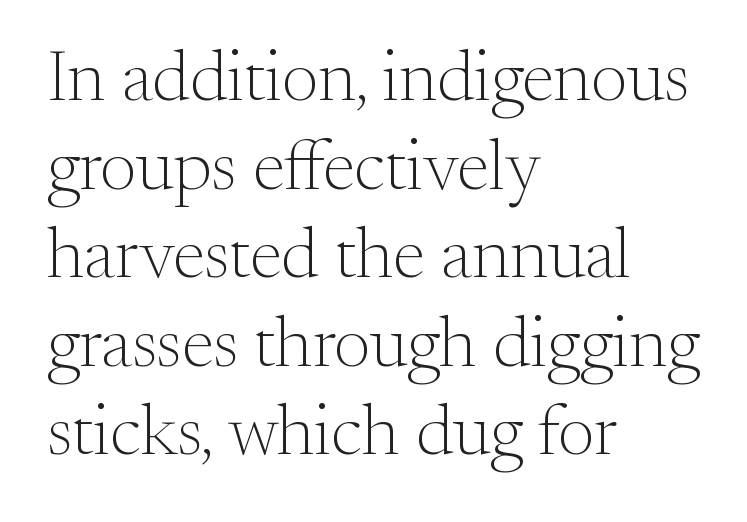
Q: Is the text bold? A: No.
Q: Is the text italic (slanted)? A: No, it is upright.
Q: Is the typeface a serif or a sans-serif typeface? A: Serif.
Q: Is the text underlined? A: No.
Q: How is the paragraph aligned? A: Left-aligned.
Q: Is the spacing between letters normal or unusually wide? A: Normal.
Q: Width (condensed, normal, or wide)? A: Normal.
Q: Stroke contrast? A: Medium.
Q: x-height? A: Small.
Q: Monospaced? A: No.
